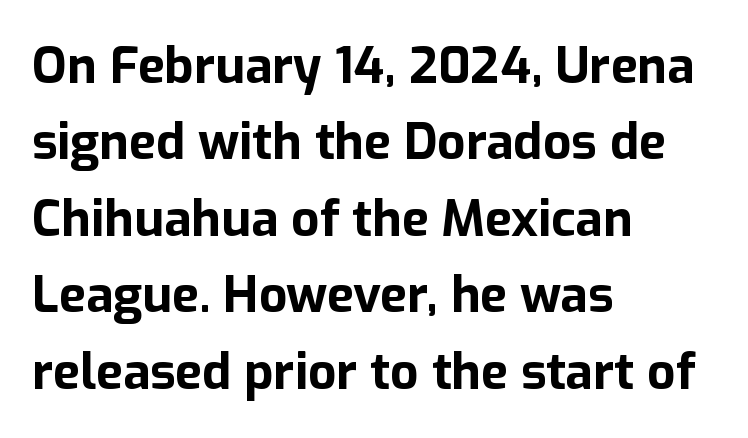
Words appear dense and cohesive because spacing is normal. Check under the words: just untouched page. Nope, no serifs anywhere on these letters. The rag falls on the right side of this text block. When letters stand straight like this, we call the style roman or upright. Heavy, bold letterforms.
